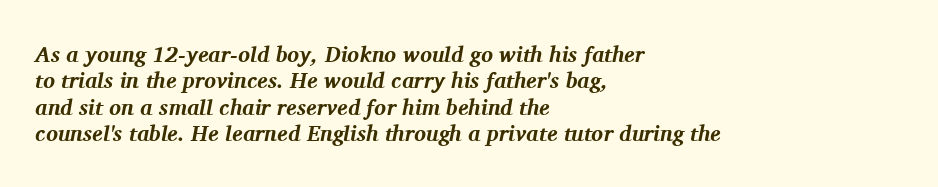
The image shows 22 px bold type, italic (leaning right); set left-aligned, line spacing 1.2x, normal letter spacing, not underlined.
